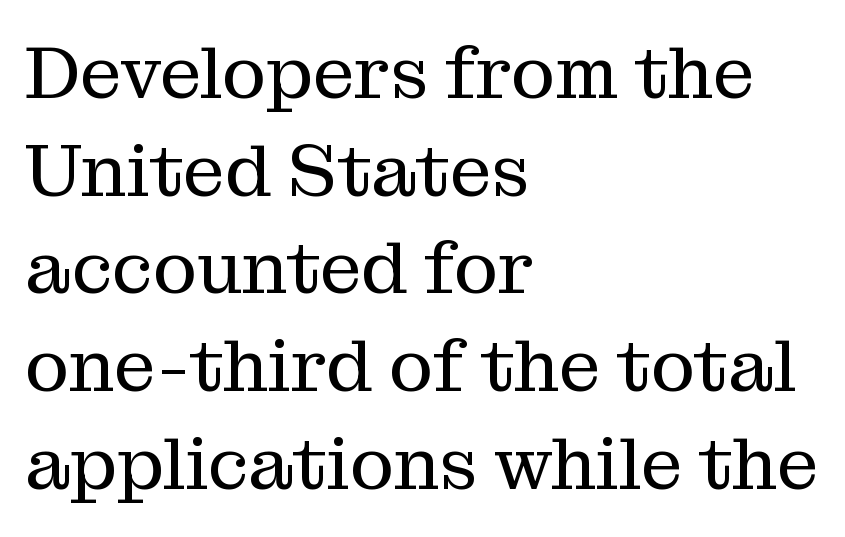
The image shows 74 px regular-weight serif type, upright; set left-aligned, normal line spacing (1.32x), normal letter spacing, not underlined; medium stroke contrast and a medium x-height.
